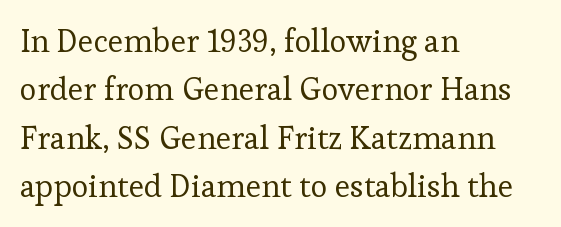
These lines are set flush left with a ragged right edge. How would I describe the line gaps? Plain and ordinary. Compared with a typical body face, this is equally light or lighter still. If you drew a line through each stem, it would be perfectly vertical. Look at the tracking — it's just the regular setting, nothing added. Decoration check: the copy has no underline.
